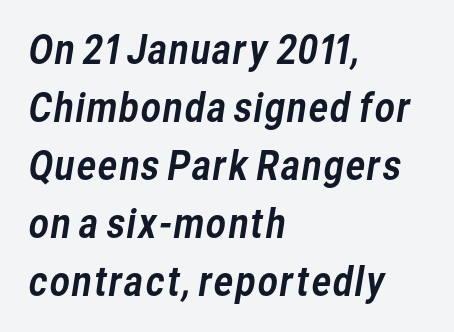
Think of a printed novel: that variable character pitch is what you see here. Descenders hang freely into open space. These lines are composed in type without serifs. The letterforms sit shoulder to shoulder at normal distance. Alignment: flush left.
